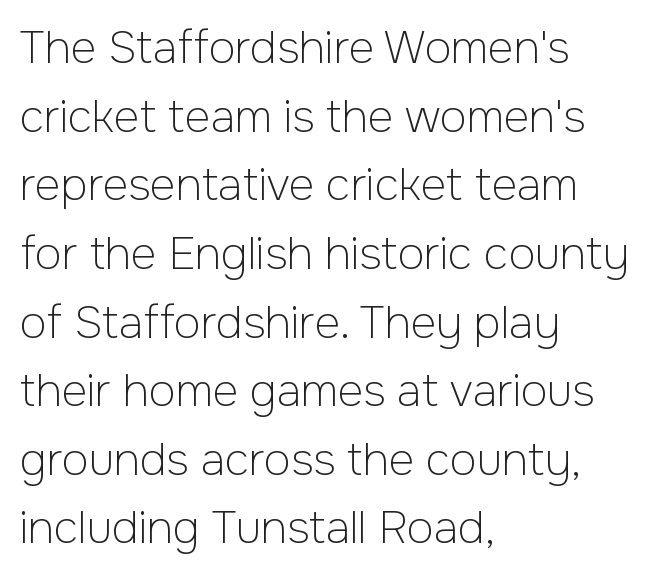
{"serif": "no", "italic": "no", "bold": "no", "weight": "light", "width": "normal", "stroke_contrast": "low", "x_height": "medium", "monospaced": "no", "underline": "no", "align": "left", "line_spacing": "normal", "line_spacing_ratio": 1.56, "letter_spacing": "normal", "letter_spacing_em": 0.0, "glyph_px": 44}
